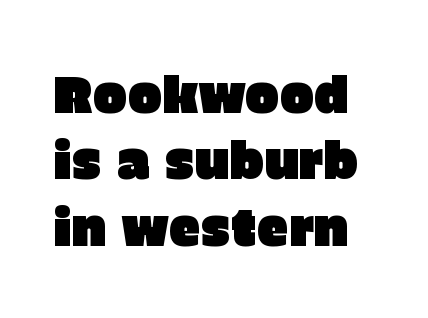
Q: Is the text italic (slanted)? A: No, it is upright.
Q: Is the typeface a serif or a sans-serif typeface? A: Sans-serif.
Q: Is the text underlined? A: No.
Q: Is the spacing between letters normal or unusually wide? A: Normal.
Q: Is the spacing between lines tight, normal or loose? A: Normal.
Q: Width (condensed, normal, or wide)? A: Normal.
Q: Stroke contrast? A: Low.
Q: x-height? A: Large.
Q: Monospaced? A: No.
